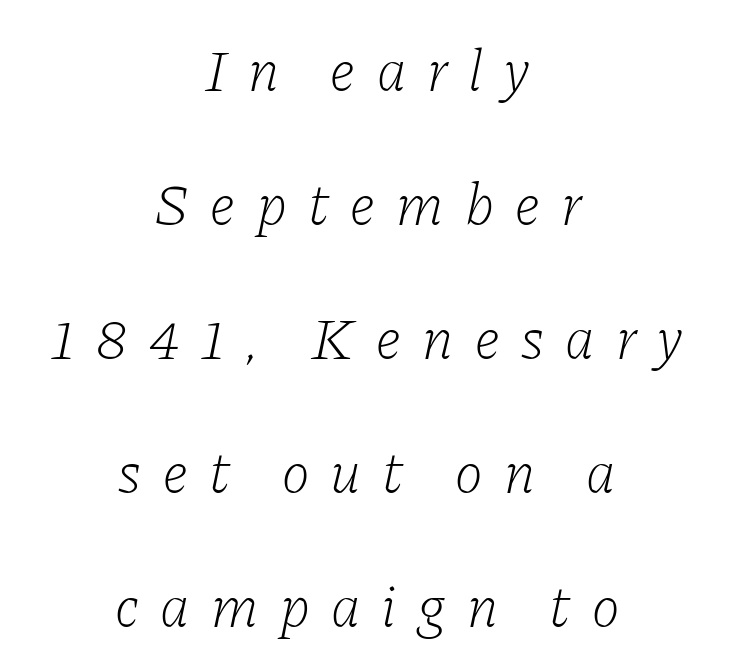
{"serif": "yes", "italic": "yes", "lean": "right", "slant_degrees": 11, "bold": "no", "weight": "light", "width": "normal", "stroke_contrast": "low", "x_height": "medium", "monospaced": "no", "underline": "no", "align": "center", "line_spacing": "loose", "line_spacing_ratio": 2.27, "letter_spacing": "wide", "letter_spacing_em": 0.36, "glyph_px": 59}
